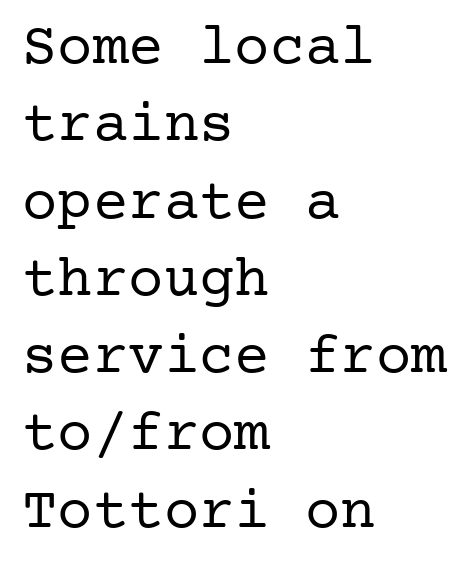
{"serif": "yes", "italic": "no", "bold": "no", "weight": "regular", "width": "normal", "stroke_contrast": "low", "x_height": "medium", "underline": "no", "align": "left", "line_spacing": "normal", "line_spacing_ratio": 1.31, "letter_spacing": "normal", "letter_spacing_em": 0.0, "glyph_px": 59}
